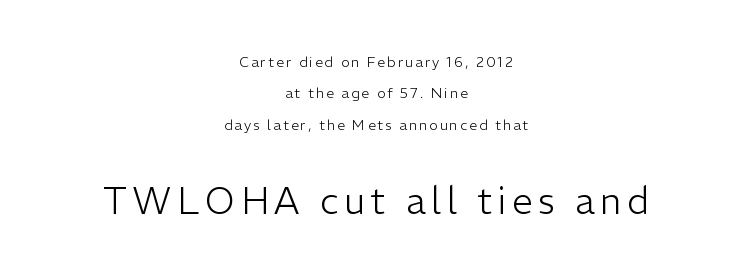
Posture: straight, roman, zero tilt. What's the leading like? Stretched, with rows far apart. The strokes are not fattened; the text isn't bold. Note: no serifs on the glyphs.
